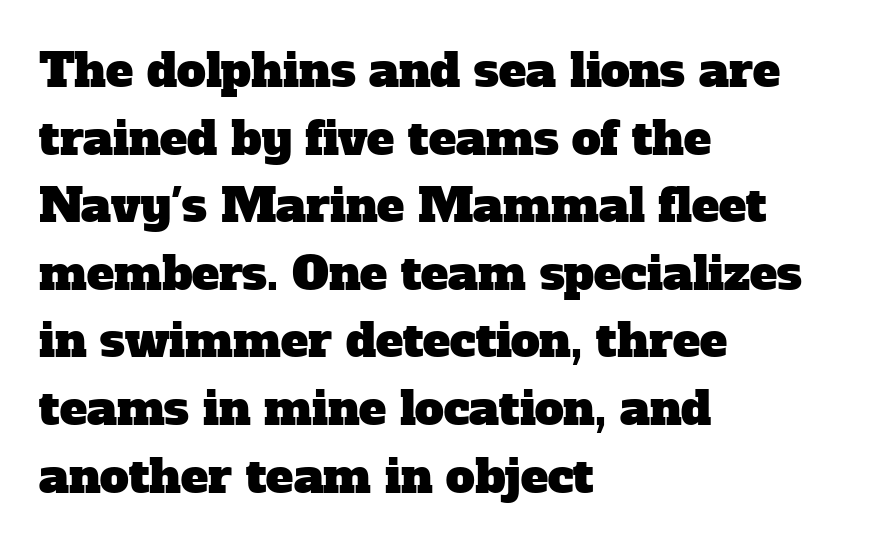
{"serif": "yes", "width": "normal", "stroke_contrast": "low", "x_height": "medium", "monospaced": "no", "underline": "no", "align": "left", "line_spacing": "normal", "line_spacing_ratio": 1.47, "letter_spacing": "normal", "letter_spacing_em": 0.0, "glyph_px": 46}
